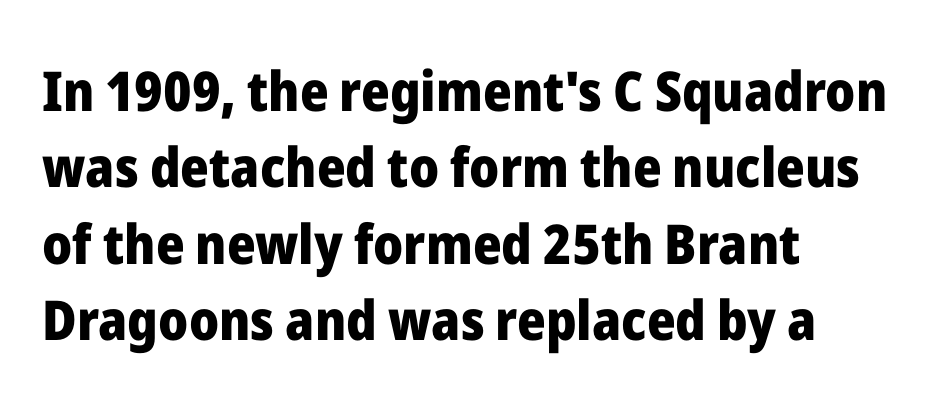
How would I describe the line gaps? Plain and ordinary. Grotesque or geometric, the face here clearly has no serifs. A student would call this left alignment; a typographer would say flush left, rag right. Look at the stroke-to-counter ratio: heavy, a bold.
